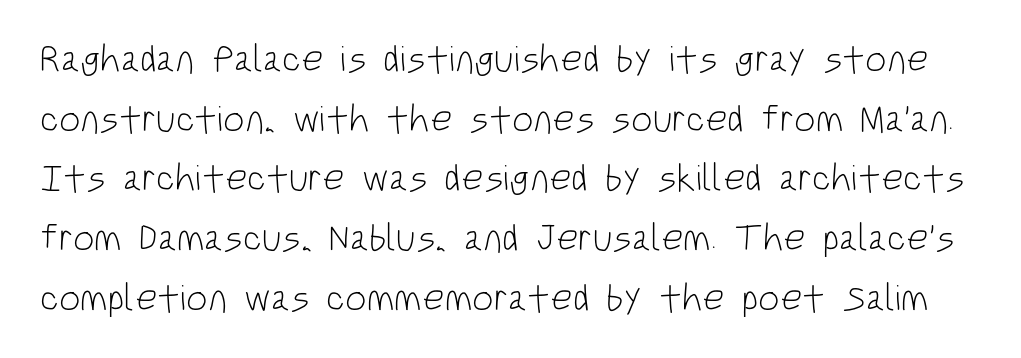
The image shows 38 px light, condensed sans-serif type, upright; set normal line spacing (1.57x), normal letter spacing, not underlined; low stroke contrast and a large x-height.
